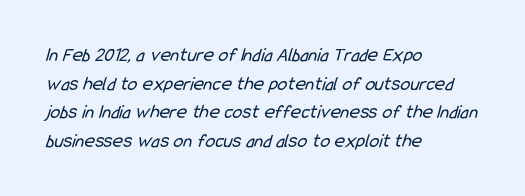
{"bold": "no", "underline": "no", "align": "left", "line_spacing": "normal", "line_spacing_ratio": 1.43, "letter_spacing": "normal", "letter_spacing_em": 0.0, "glyph_px": 20}
